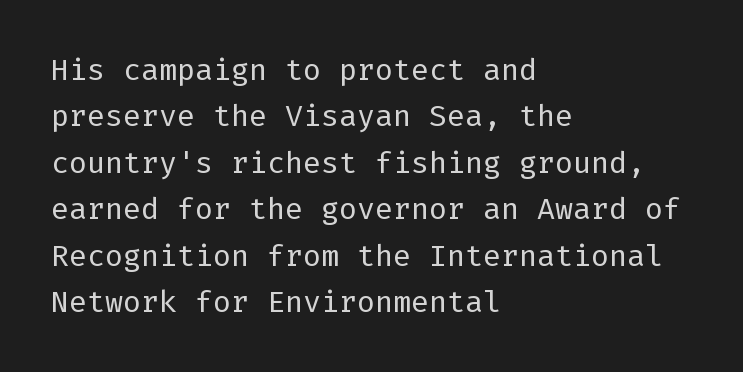
The image shows 30 px regular-weight sans-serif type, upright; set left-aligned, normal line spacing (1.55x), normal letter spacing, not underlined; low stroke contrast and a medium x-height.
